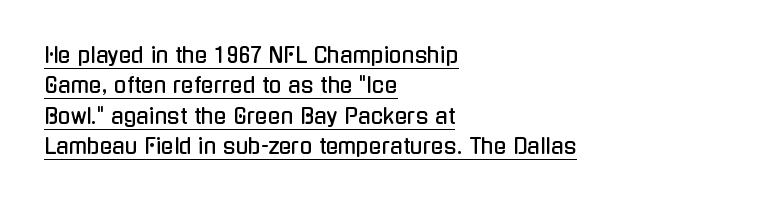
Q: Is the text italic (slanted)? A: No, it is upright.
Q: Is the text underlined? A: Yes.
Q: How is the paragraph aligned? A: Left-aligned.
Q: Is the spacing between letters normal or unusually wide? A: Normal.
Q: Is the spacing between lines tight, normal or loose? A: Normal.
